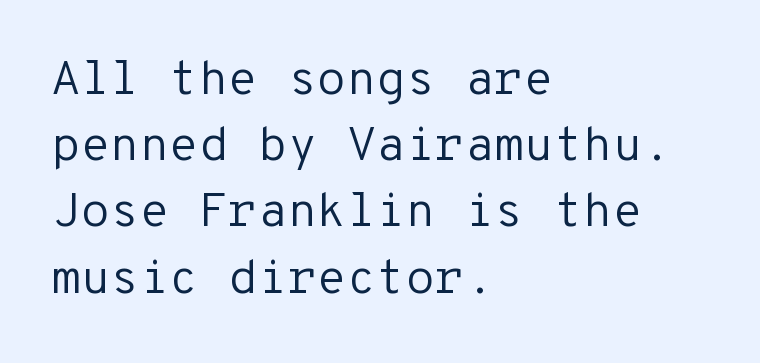
This is sans-serif lettering, the kind often seen on screens and signage. The setting favours the left margin, as ordinary paragraphs usually do. Letters have the restrained weight of plain body copy at most. Every character here occupies the same horizontal width, giving the sample a typewriter-like rhythm. Has an underline been added? It has not.
